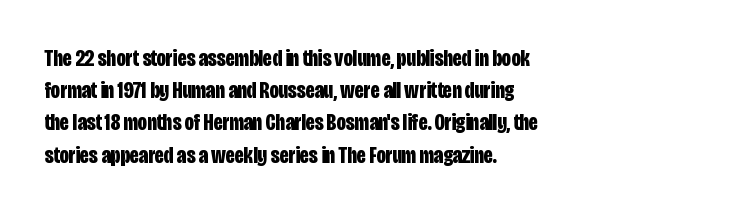
Q: Is the text bold? A: Yes.
Q: Is the text italic (slanted)? A: No, it is upright.
Q: Is the text underlined? A: No.
Q: How is the paragraph aligned? A: Left-aligned.
Q: Is the spacing between letters normal or unusually wide? A: Normal.
Q: Is the spacing between lines tight, normal or loose? A: Normal.
